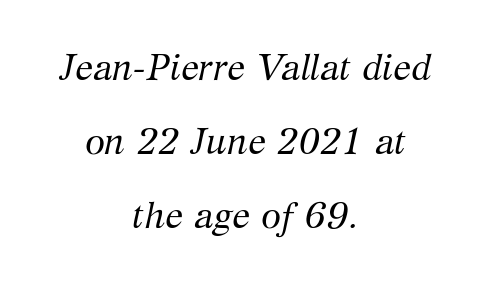
Short note: letters normally spaced. This sample is center-justified, so both line endings float freely. The designer dialed line spacing up above the default. What kind of face is this? One with serifs. The text carries the slant typical of an italic or oblique font.
